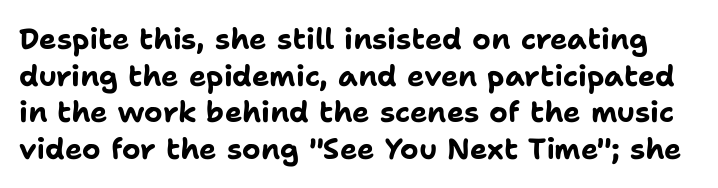
Q: Is the text bold? A: Yes.
Q: Is the text italic (slanted)? A: No, it is upright.
Q: Is the typeface a serif or a sans-serif typeface? A: Sans-serif.
Q: Is the text underlined? A: No.
Q: Is the spacing between letters normal or unusually wide? A: Normal.
Q: Is the spacing between lines tight, normal or loose? A: Normal.
Q: Width (condensed, normal, or wide)? A: Normal.
Q: Stroke contrast? A: Low.
Q: x-height? A: Medium.
Q: Monospaced? A: No.
